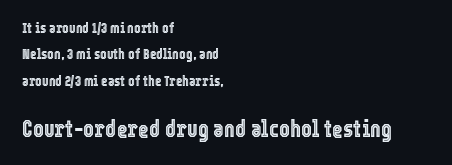
The letters stand upright; this is a roman face. How are the letters spaced? Ordinarily, with no added tracking. The second block has been scaled up relative to the first. Check under the words: just untouched page. Line starts are locked; line ends wander.
